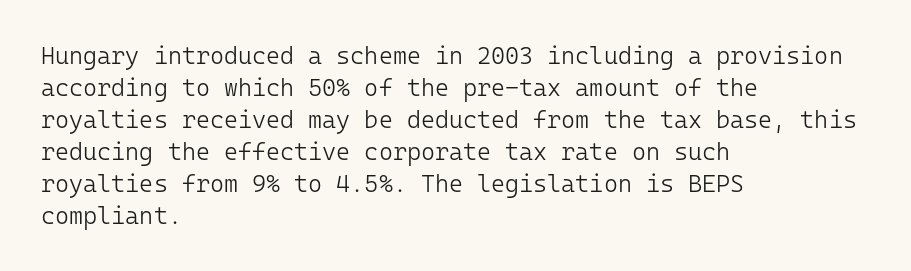
Q: Is the text bold? A: No.
Q: Is the text italic (slanted)? A: No, it is upright.
Q: Is the text underlined? A: No.
Q: How is the paragraph aligned? A: Left-aligned.
Q: Is the spacing between letters normal or unusually wide? A: Normal.
Q: Is the spacing between lines tight, normal or loose? A: Normal.
